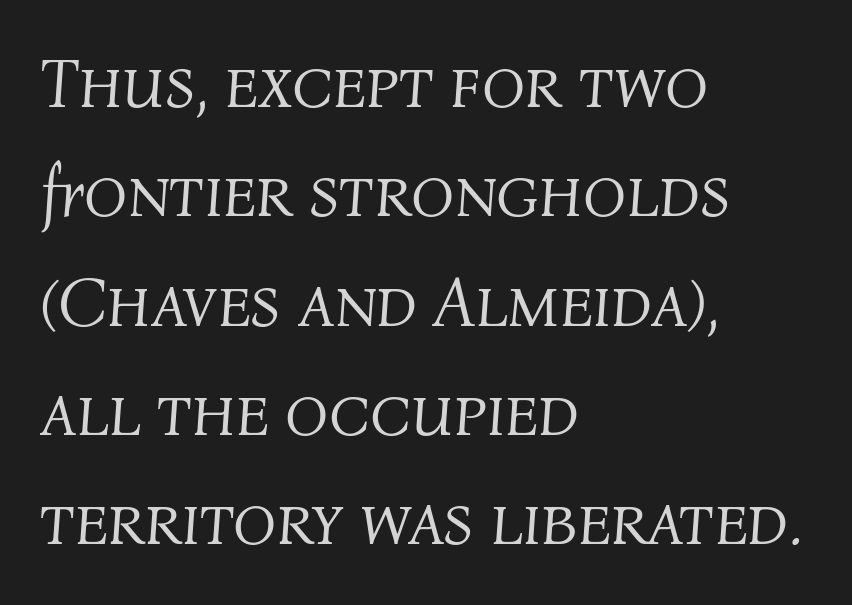
{"italic": "yes", "lean": "right", "slant_degrees": 4, "bold": "no", "weight": "light", "width": "normal", "stroke_contrast": "medium", "x_height": "medium", "monospaced": "no", "underline": "no", "align": "left", "line_spacing": "normal", "line_spacing_ratio": 1.54, "letter_spacing": "normal", "letter_spacing_em": 0.0, "glyph_px": 71}
